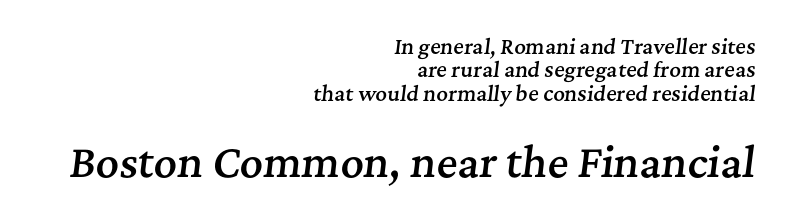
The image shows 40 px semibold serif type, italic (leaning right); set right-aligned, line spacing 1.17x, normal letter spacing, not underlined; the second (bottom) block is 2.0x larger; medium stroke contrast and a medium x-height.
